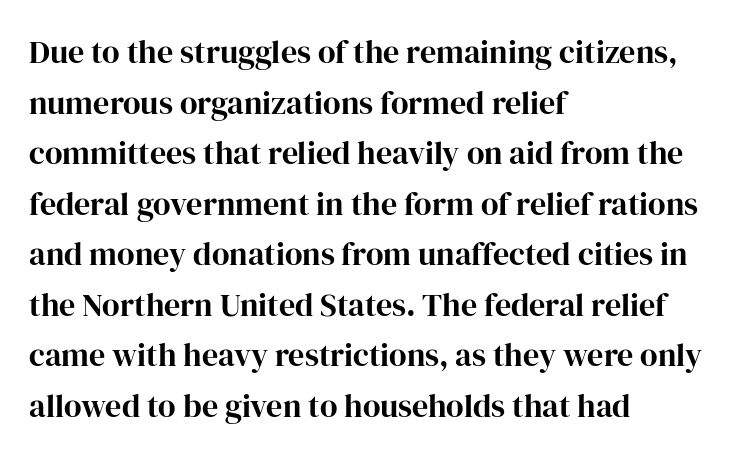
Leading matches the norm, producing a regular column. Characters follow at the spacing the type designer built in. How heavy is the stroke? Heavy — this is a bold. Underline: absent. Character widths vary here, with narrow letters taking less room than wide ones.
